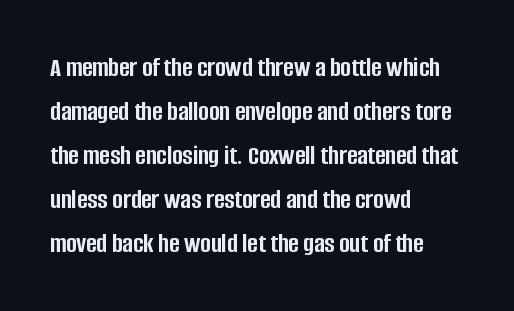
{"serif": "no", "italic": "no", "bold": "yes", "weight": "semibold", "width": "condensed", "stroke_contrast": "low", "x_height": "large", "monospaced": "no", "underline": "no", "align": "left", "line_spacing": "normal", "line_spacing_ratio": 1.57, "letter_spacing": "normal", "letter_spacing_em": 0.0, "glyph_px": 28}
